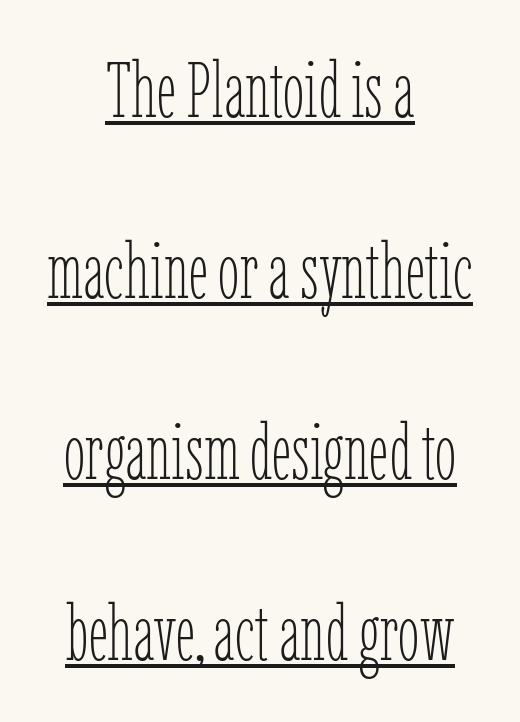
Q: Is the text bold? A: No.
Q: Is the text italic (slanted)? A: No, it is upright.
Q: Is the text underlined? A: Yes.
Q: How is the paragraph aligned? A: Centered.
Q: Is the spacing between letters normal or unusually wide? A: Normal.
Q: Is the spacing between lines tight, normal or loose? A: Loose.
Q: Width (condensed, normal, or wide)? A: Condensed.
Q: Stroke contrast? A: Low.
Q: x-height? A: Medium.
Q: Monospaced? A: No.
